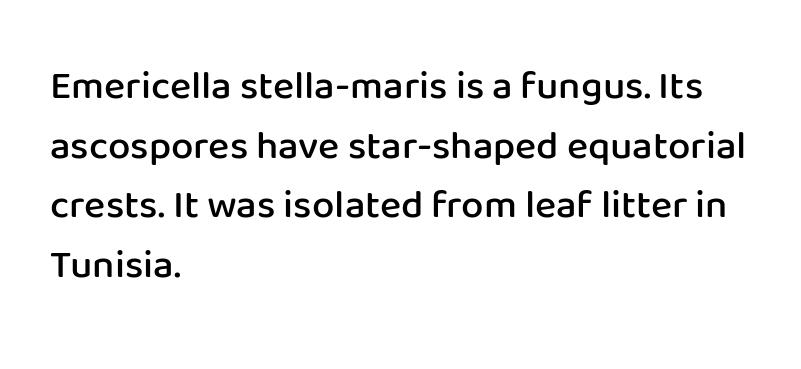
The image shows 40 px semibold sans-serif type, upright; set left-aligned, normal line spacing (1.49x), normal letter spacing, not underlined; low stroke contrast and a medium x-height.
